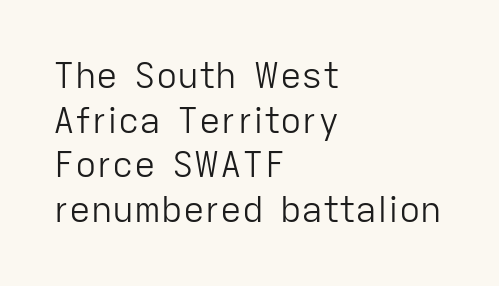
Q: Is the text bold? A: No.
Q: Is the text italic (slanted)? A: No, it is upright.
Q: Is the typeface a serif or a sans-serif typeface? A: Sans-serif.
Q: Is the text underlined? A: No.
Q: How is the paragraph aligned? A: Left-aligned.
Q: Is the spacing between letters normal or unusually wide? A: Normal.
Q: Width (condensed, normal, or wide)? A: Normal.
Q: Stroke contrast? A: Low.
Q: x-height? A: Medium.
Q: Monospaced? A: No.
